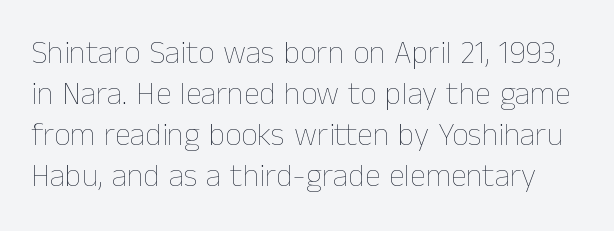
Caption: face not bold, strokes unweighted. The tracking reads as untouched default to a designer's eye. No italicization has been applied; the sample stays upright. The passage shown is not underscored anywhere.
